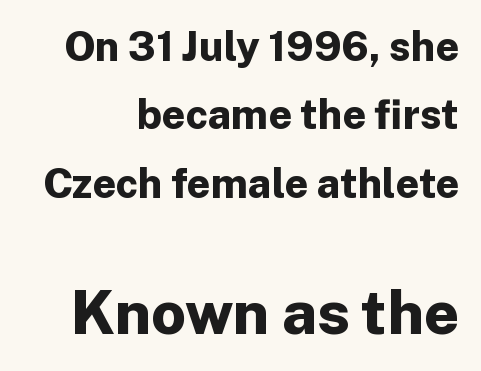
Q: Is the text bold? A: Yes.
Q: Is the text italic (slanted)? A: No, it is upright.
Q: Is the typeface a serif or a sans-serif typeface? A: Sans-serif.
Q: Is the text underlined? A: No.
Q: How is the paragraph aligned? A: Right-aligned.
Q: Is the spacing between letters normal or unusually wide? A: Normal.
Q: Is the spacing between lines tight, normal or loose? A: Normal.
Q: Which block of text is set in a larger size, the first (top) or the second (bottom)? A: The second (bottom) one.
Q: Width (condensed, normal, or wide)? A: Normal.
Q: Stroke contrast? A: Low.
Q: x-height? A: Medium.
Q: Monospaced? A: No.
